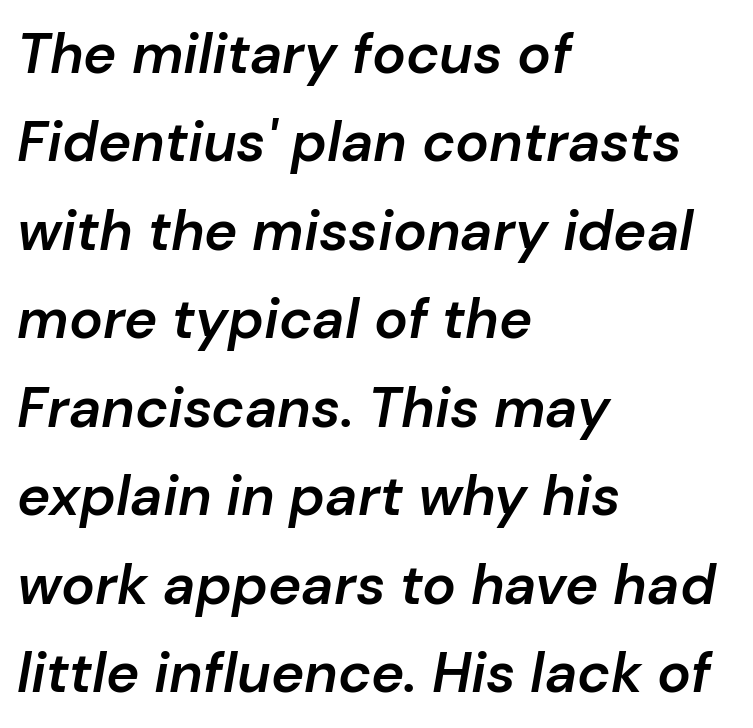
The specimen omits any rule beneath the text block's lines. The block of text has a typical density, with ordinary space between rows. Characters are canted at an angle relative to the baseline's perpendicular. Weight: semibold (demi). Observe the ordinary spacing: letters are neighbours, not strangers.
